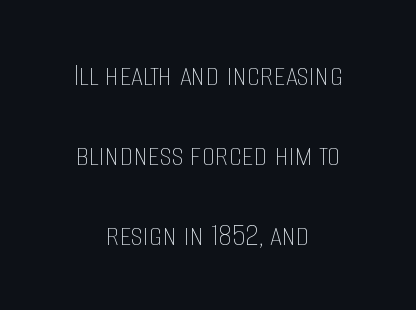
Descenders hang freely into open space. You could call the tracking neutral — neither tight nor loose. The letters stand straight up with perfectly vertical stems. The cut favours lightness, reaching ordinary text weight at its darkest. The typesetter chose a symmetrical, centered arrangement here. The face used here is proportionally spaced, like ordinary book or web type.
